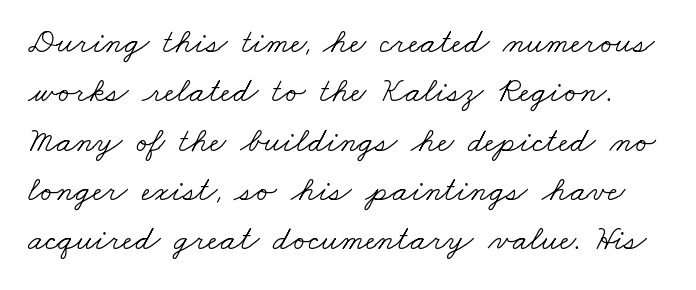
Q: Is the text bold? A: No.
Q: Is the typeface a serif or a sans-serif typeface? A: Serif.
Q: Is the text underlined? A: No.
Q: Is the spacing between letters normal or unusually wide? A: Normal.
Q: Is the spacing between lines tight, normal or loose? A: Normal.
Q: Width (condensed, normal, or wide)? A: Wide.
Q: Stroke contrast? A: Low.
Q: x-height? A: Small.
Q: Monospaced? A: No.
